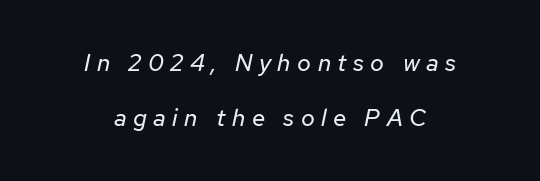
Q: Is the text bold? A: No.
Q: Is the text italic (slanted)? A: Yes, it leans right by about 12 degrees.
Q: Is the text underlined? A: No.
Q: How is the paragraph aligned? A: Centered.
Q: Is the spacing between letters normal or unusually wide? A: Unusually wide.
Q: Is the spacing between lines tight, normal or loose? A: Loose.
